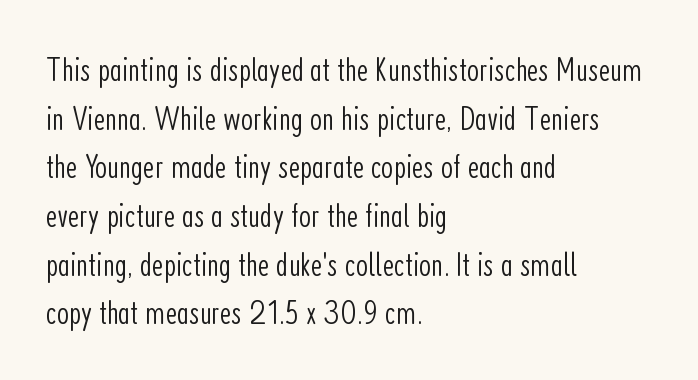
{"serif": "no", "italic": "no", "bold": "no", "weight": "light", "width": "condensed", "stroke_contrast": "low", "x_height": "medium", "monospaced": "no", "underline": "no", "align": "left", "line_spacing": "normal", "line_spacing_ratio": 1.39, "letter_spacing": "normal", "letter_spacing_em": 0.0, "glyph_px": 35}
